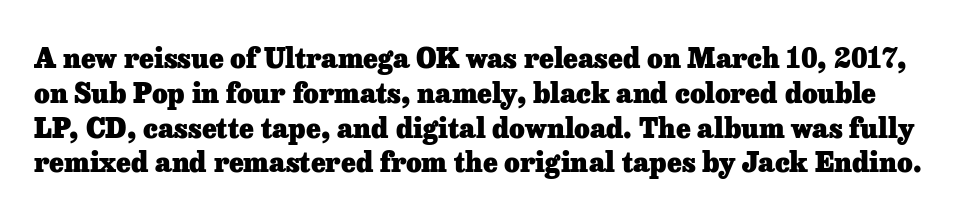
{"italic": "no", "bold": "yes", "underline": "no", "line_spacing": "normal", "line_spacing_ratio": 1.29, "letter_spacing": "normal", "letter_spacing_em": 0.0, "glyph_px": 27}
